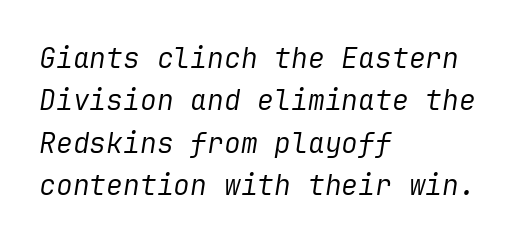
Q: Is the text bold? A: No.
Q: Is the text italic (slanted)? A: Yes, it leans right by about 9 degrees.
Q: Is the text underlined? A: No.
Q: How is the paragraph aligned? A: Left-aligned.
Q: Is the spacing between letters normal or unusually wide? A: Normal.
Q: Is the spacing between lines tight, normal or loose? A: Normal.
Q: Width (condensed, normal, or wide)? A: Normal.
Q: Stroke contrast? A: Low.
Q: x-height? A: Medium.
